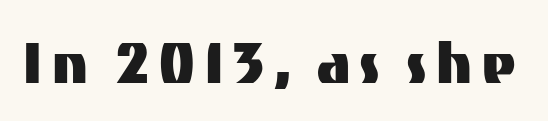
{"serif": "no", "italic": "no", "width": "normal", "stroke_contrast": "medium", "x_height": "medium", "monospaced": "no", "underline": "no", "glyph_px": 72}
